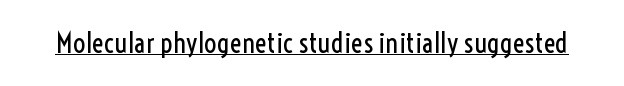
The rendering uses the underline text-decoration. Tracking value appears to be zero — textbook default spacing. Caption: face not bold, strokes unweighted. Unlike italic type, these characters show no tilt at all. The type family on display is of the sans-serif kind. Each letter keeps its own natural width here, so spacing adapts to shape.
